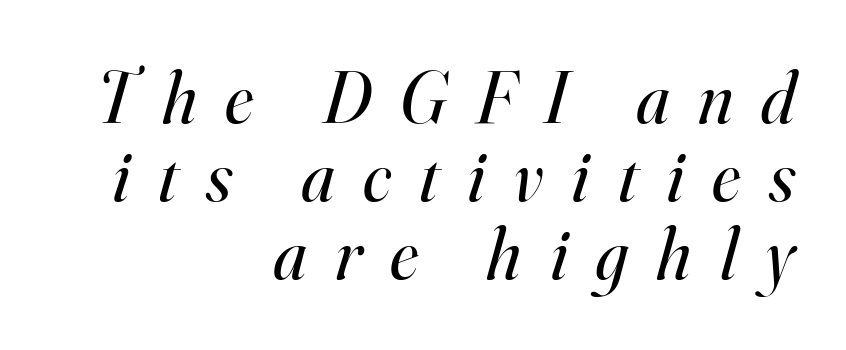
{"serif": "yes", "italic": "yes", "lean": "right", "slant_degrees": 16, "bold": "no", "weight": "regular", "width": "normal", "stroke_contrast": "high", "x_height": "small", "monospaced": "no", "underline": "no", "align": "right", "line_spacing": "tight", "line_spacing_ratio": 1.07, "letter_spacing": "wide", "letter_spacing_em": 0.39, "glyph_px": 73}
